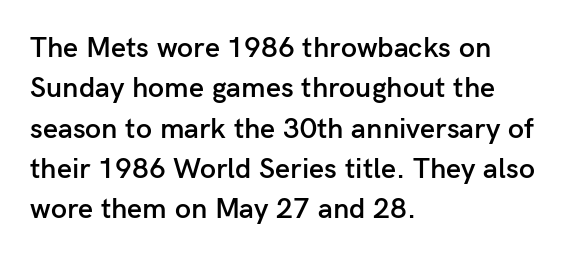
Rendered with straight, roman letterforms. Bare-footed words on every line. How would I describe the line gaps? Plain and ordinary. Here the glyphs are tracked normally, forming tight word shapes. Weight: semibold (demi).
